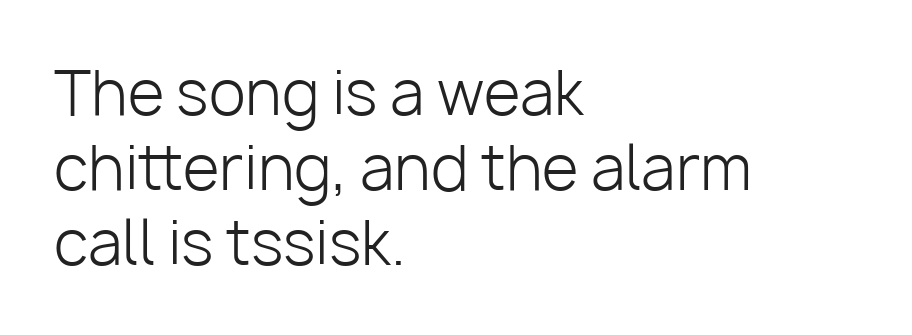
You could not count columns in this text — the font is proportionally spaced. Underline: absent. The designer left line spacing at the default. Nope, not italic — everything's standing straight. Each line starts at the same left margin while the right side varies. Nope, no serifs anywhere on these letters.
